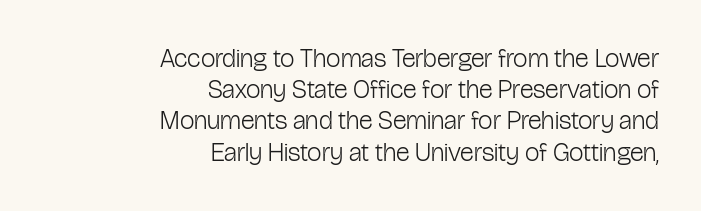
{"italic": "no", "bold": "no", "underline": "no", "align": "right", "line_spacing_ratio": 1.2, "letter_spacing": "normal", "letter_spacing_em": 0.0, "glyph_px": 26}
